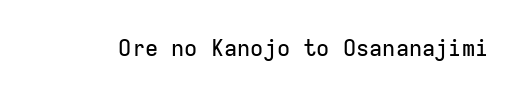
The image shows 22 px text type, upright; set normal letter spacing, not underlined.
